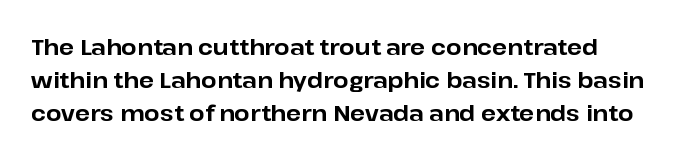
You'd pick this weight for a headline — it's a proper bold. The lettering holds an erect, upright posture throughout. Glance below the letters and you will spot only blank space. Layout note: lines flush left. Characters follow at the spacing the type designer built in. These lines sit exactly where default settings would place them.
